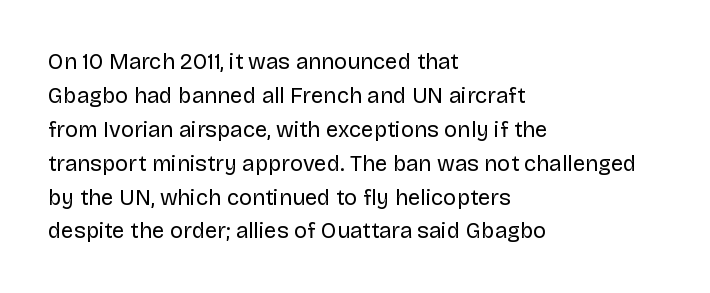
Q: Is the text bold? A: No.
Q: Is the text italic (slanted)? A: No, it is upright.
Q: Is the text underlined? A: No.
Q: How is the paragraph aligned? A: Left-aligned.
Q: Is the spacing between letters normal or unusually wide? A: Normal.
Q: Is the spacing between lines tight, normal or loose? A: Normal.
